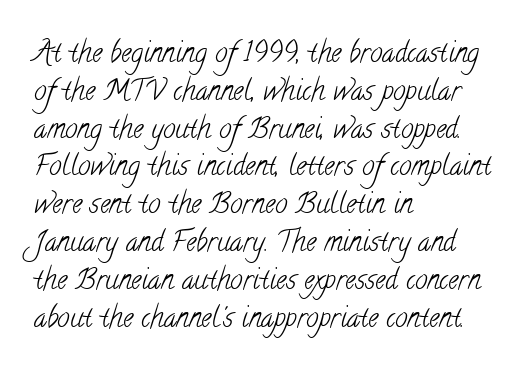
Q: Is the text bold? A: No.
Q: Is the text underlined? A: No.
Q: How is the paragraph aligned? A: Left-aligned.
Q: Is the spacing between letters normal or unusually wide? A: Normal.
Q: Is the spacing between lines tight, normal or loose? A: Normal.
Q: Width (condensed, normal, or wide)? A: Condensed.
Q: Stroke contrast? A: Low.
Q: x-height? A: Small.
Q: Monospaced? A: No.
